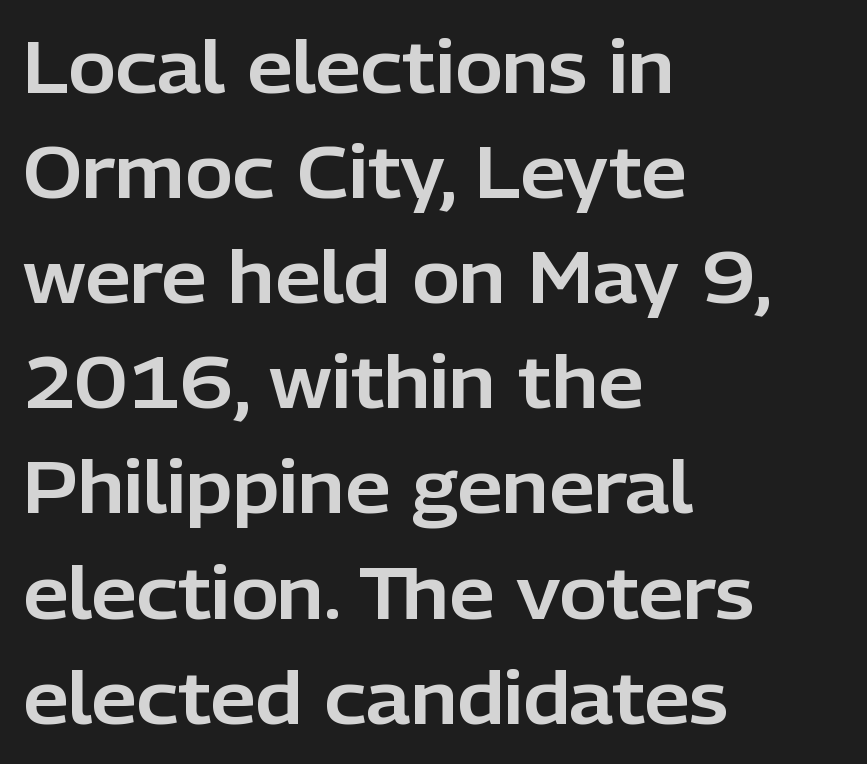
The image shows 72 px sans-serif type, upright; set left-aligned, normal line spacing (1.46x), normal letter spacing, not underlined; low stroke contrast and a medium x-height.
